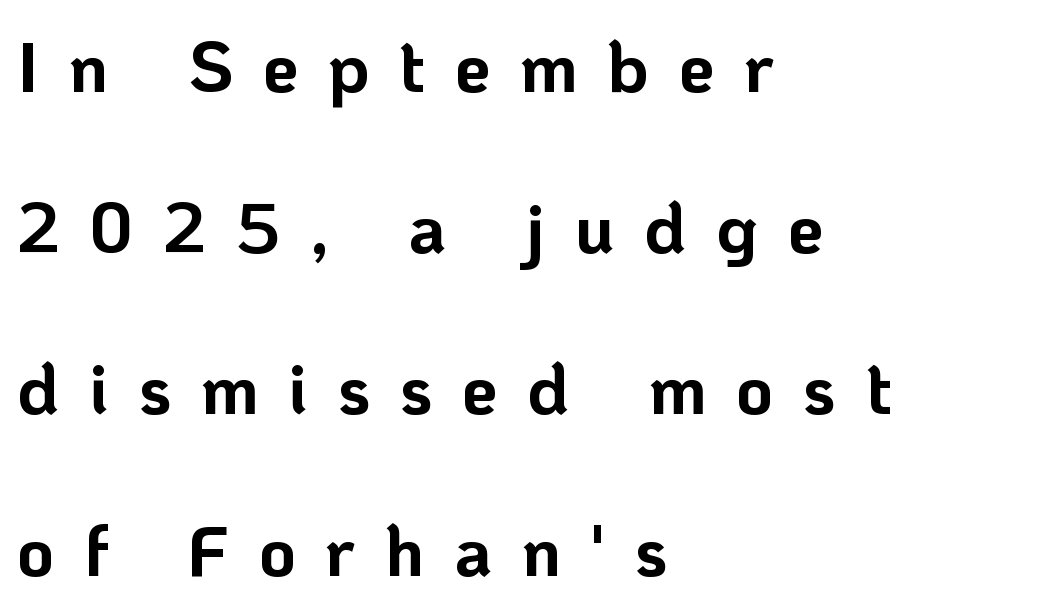
The image shows 71 px bold sans-serif type, upright; set left-aligned, loose line spacing (2.27x), unusually wide letter spacing (+0.42 em), not underlined; low stroke contrast and a medium x-height.
